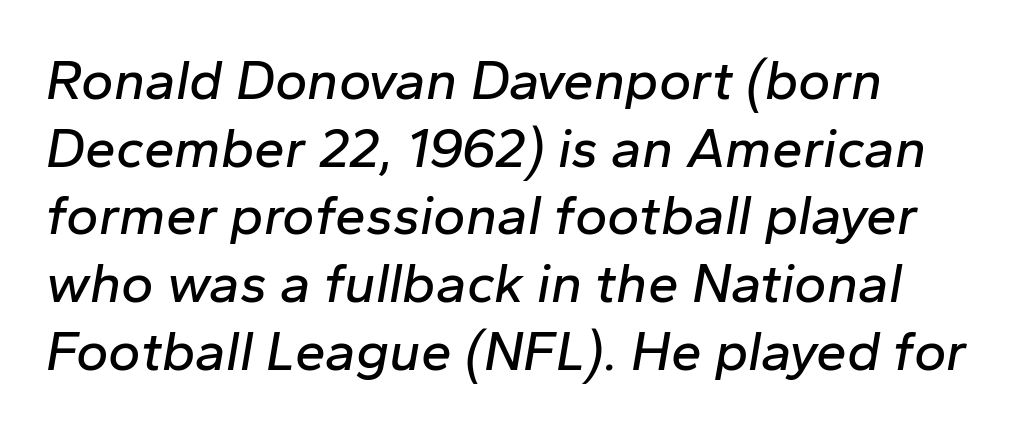
Q: Is the text italic (slanted)? A: Yes, it leans right by about 10 degrees.
Q: Is the text underlined? A: No.
Q: How is the paragraph aligned? A: Left-aligned.
Q: Is the spacing between letters normal or unusually wide? A: Normal.
Q: Width (condensed, normal, or wide)? A: Normal.
Q: Stroke contrast? A: Low.
Q: x-height? A: Medium.
Q: Monospaced? A: No.
